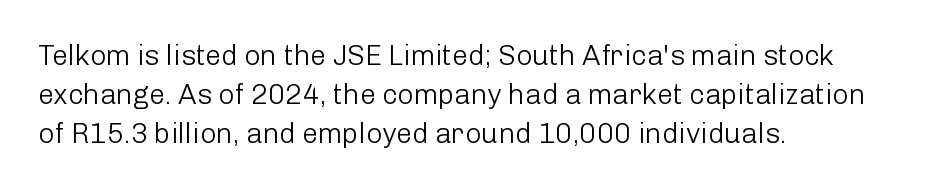
The characters display no serif detailing; their extremities are plain. Quick note: underline off. No italicization has been applied; the sample stays upright. The block of text has a typical density, with ordinary space between rows. The characters are drawn with everyday or finer stroke widths. Nobody touched the tracking dial on this one.
